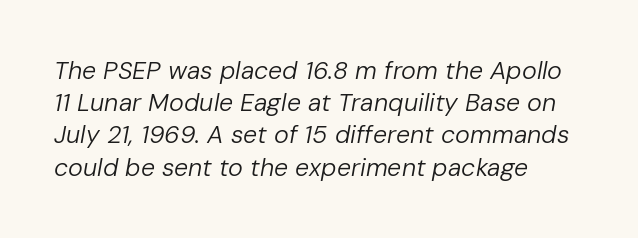
{"italic": "yes", "lean": "right", "slant_degrees": 10, "bold": "no", "underline": "no", "align": "left", "line_spacing": "normal", "line_spacing_ratio": 1.29, "letter_spacing": "normal", "letter_spacing_em": 0.0, "glyph_px": 25}
